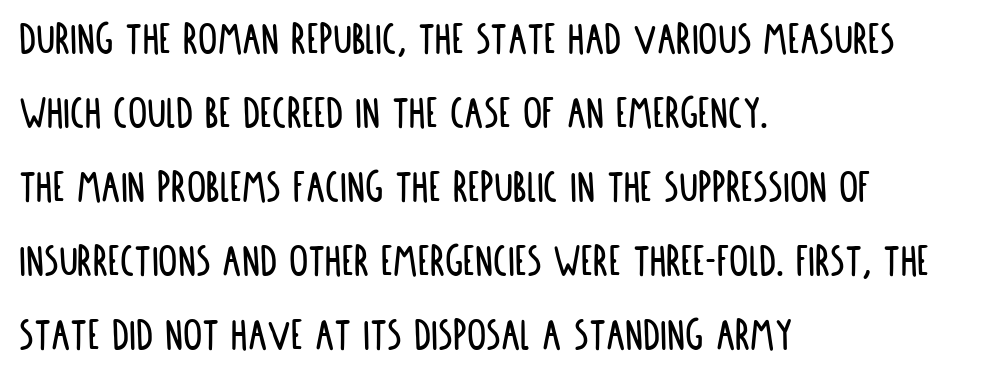
The image shows 48 px condensed sans-serif type, upright; set left-aligned, normal line spacing (1.54x), normal letter spacing, not underlined; low stroke contrast and a large x-height.
